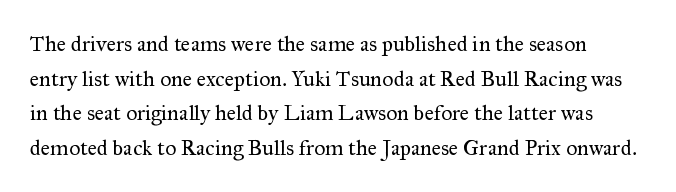
{"italic": "no", "bold": "no", "underline": "no", "line_spacing": "normal", "line_spacing_ratio": 1.57, "letter_spacing": "normal", "letter_spacing_em": 0.0, "glyph_px": 22}
